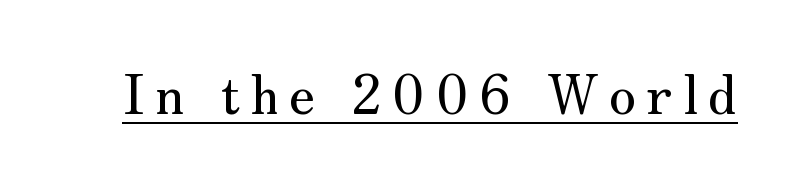
The axis of the letterforms is exactly vertical. The letters advance in unequal steps, a hallmark of proportional type. Glance below the letters and you will spot a drawn line. This sample uses a serif face.
